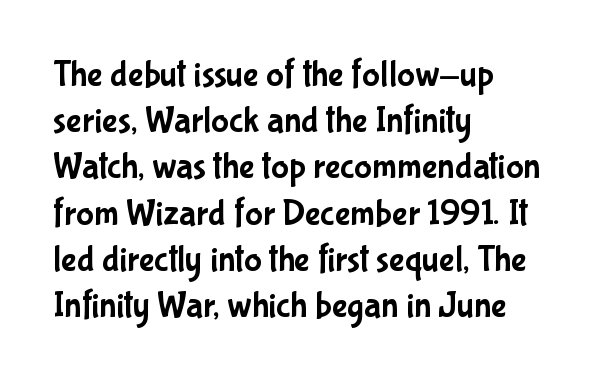
Q: Is the text italic (slanted)? A: No, it is upright.
Q: Is the typeface a serif or a sans-serif typeface? A: Sans-serif.
Q: Is the text underlined? A: No.
Q: How is the paragraph aligned? A: Left-aligned.
Q: Is the spacing between letters normal or unusually wide? A: Normal.
Q: Is the spacing between lines tight, normal or loose? A: Normal.
Q: Width (condensed, normal, or wide)? A: Condensed.
Q: Stroke contrast? A: Low.
Q: x-height? A: Medium.
Q: Monospaced? A: No.
